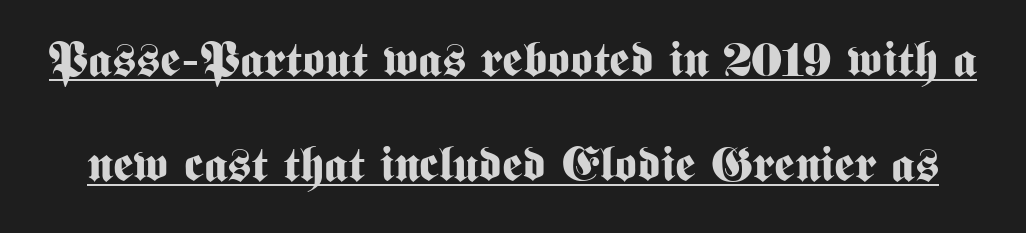
Q: Is the text bold? A: Yes.
Q: Is the text italic (slanted)? A: No, it is upright.
Q: Is the typeface a serif or a sans-serif typeface? A: Sans-serif.
Q: Is the text underlined? A: Yes.
Q: Is the spacing between letters normal or unusually wide? A: Normal.
Q: Is the spacing between lines tight, normal or loose? A: Loose.
Q: Width (condensed, normal, or wide)? A: Condensed.
Q: Stroke contrast? A: Medium.
Q: x-height? A: Medium.
Q: Monospaced? A: No.
